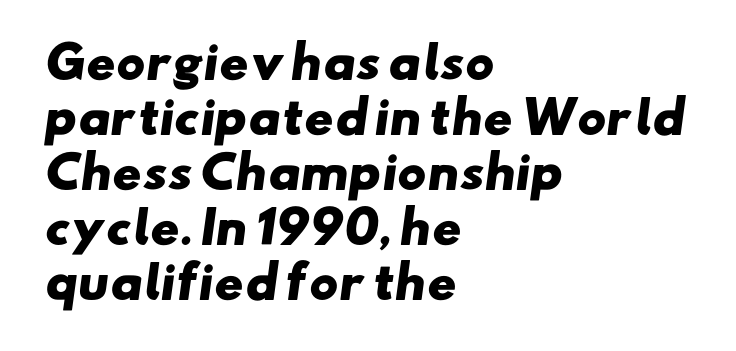
Letters rest on an invisible, unmarked baseline. Casual observation: everything's shoved over to the left. Each new line begins a customary step beneath the previous one. Character widths vary here, with narrow letters taking less room than wide ones.
